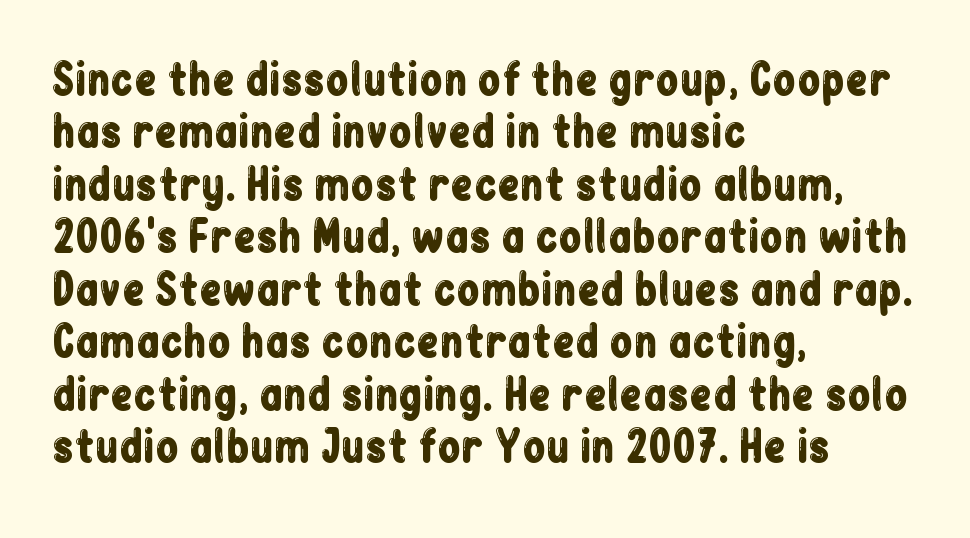
The image shows 42 px condensed sans-serif type, upright; set left-aligned, normal line spacing (1.25x), normal letter spacing, not underlined; low stroke contrast and a medium x-height.
